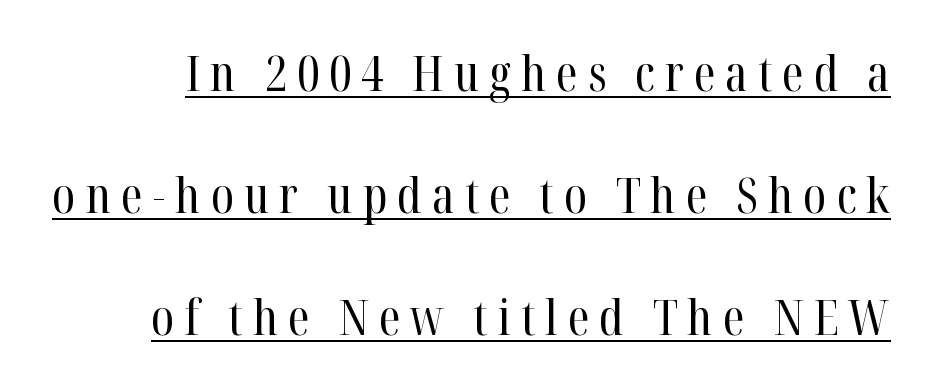
{"serif": "yes", "italic": "no", "bold": "no", "weight": "regular", "width": "condensed", "stroke_contrast": "high", "x_height": "medium", "monospaced": "no", "underline": "yes", "line_spacing": "loose", "line_spacing_ratio": 2.44, "letter_spacing": "wide", "letter_spacing_em": 0.2, "glyph_px": 50}
